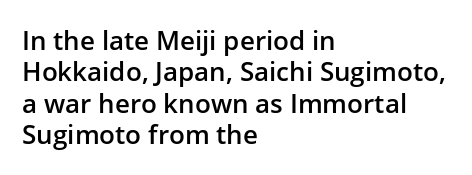
Here the glyphs are tracked normally, forming tight word shapes. Posture: vertical. Quick note: underline off. In CSS terms this would be text-align: left. This is moderately heavy type, rendered in semibold.
